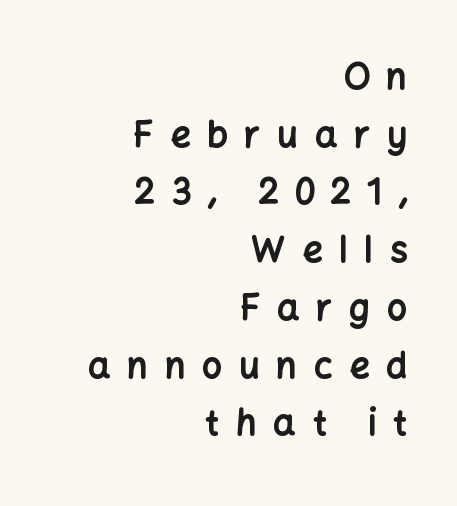
The image shows 35 px bold sans-serif type, upright; set right-aligned, normal line spacing (1.65x), unusually wide letter spacing (+0.48 em), not underlined; low stroke contrast and a medium x-height.
